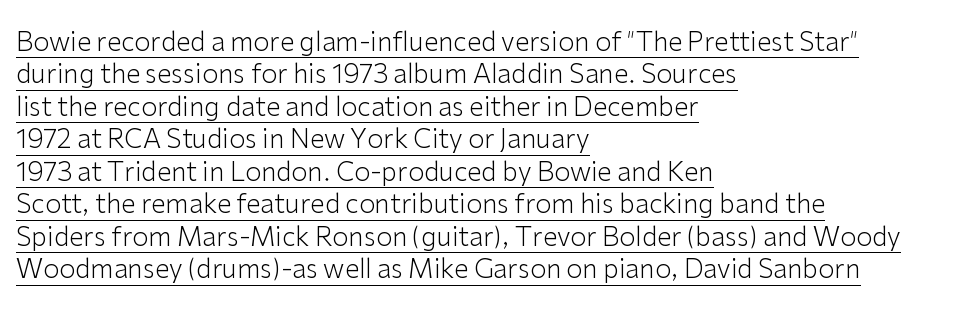
The image shows 26 px text type, upright; set left-aligned, normal line spacing (1.25x), normal letter spacing, underlined.
